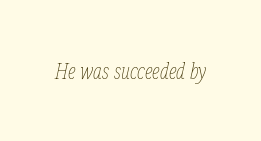
The image shows 22 px text type, italic (leaning right); set normal letter spacing, not underlined.
